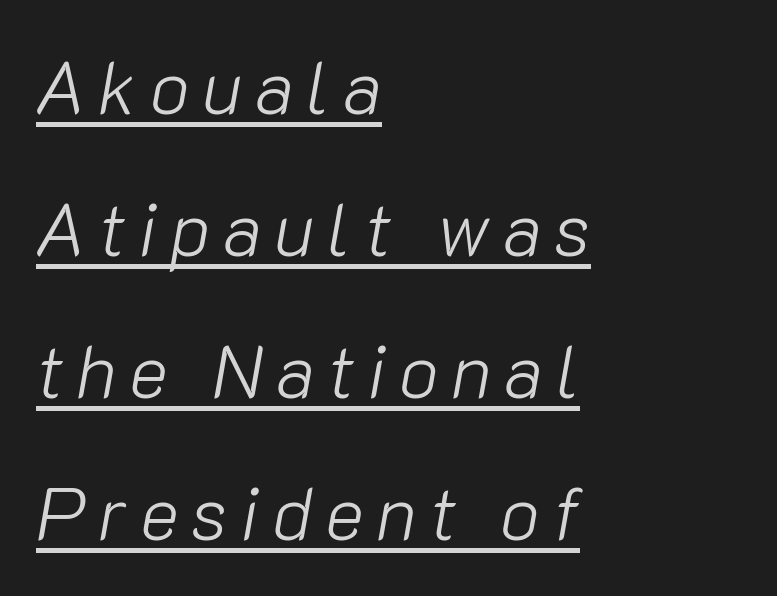
Q: Is the text bold? A: No.
Q: Is the text italic (slanted)? A: Yes, it leans right by about 10 degrees.
Q: Is the text underlined? A: Yes.
Q: How is the paragraph aligned? A: Left-aligned.
Q: Is the spacing between lines tight, normal or loose? A: Loose.
Q: Width (condensed, normal, or wide)? A: Normal.
Q: Stroke contrast? A: Low.
Q: x-height? A: Medium.
Q: Monospaced? A: No.
